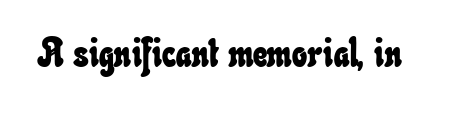
Q: Is the text underlined? A: No.
Q: Is the spacing between letters normal or unusually wide? A: Normal.
Q: Width (condensed, normal, or wide)? A: Condensed.
Q: Stroke contrast? A: Low.
Q: x-height? A: Small.
Q: Monospaced? A: No.
